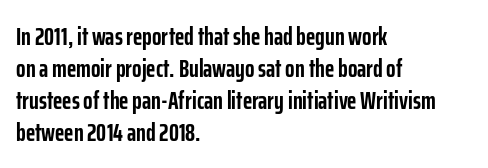
The image shows 25 px bold type, upright; set left-aligned, normal line spacing (1.28x), normal letter spacing, not underlined.
